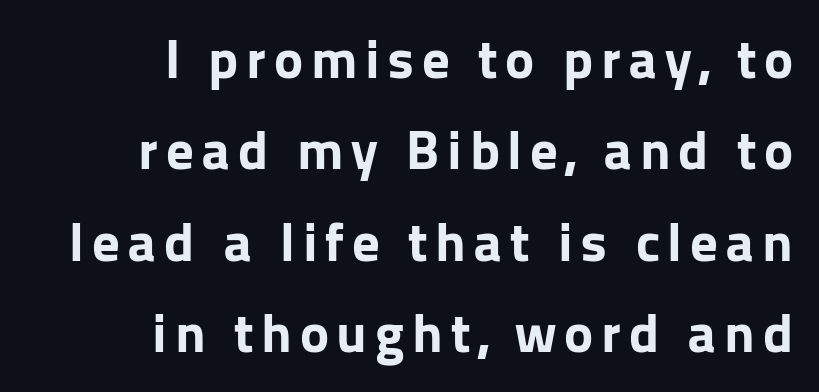
You'd pick this weight for a headline — it's a proper bold. The typesetter chose a ragged-left arrangement here. A typesetter would call this proportional, since set widths differ per character. Quick note: not italic, upright. This rendering features lettering with no underline.
